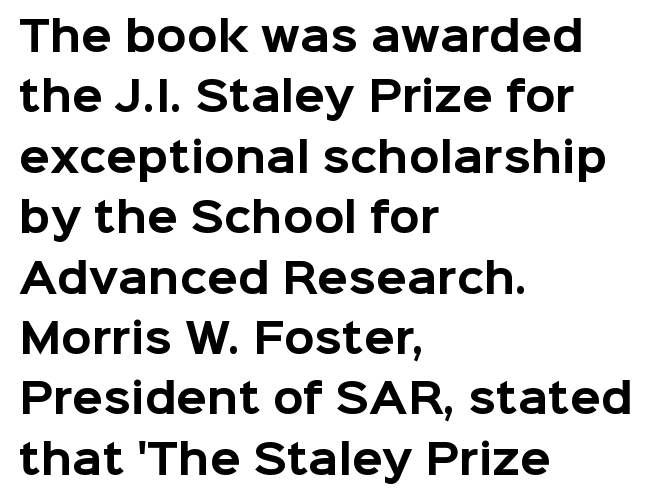
Q: Is the text bold? A: Yes.
Q: Is the text italic (slanted)? A: No, it is upright.
Q: Is the typeface a serif or a sans-serif typeface? A: Sans-serif.
Q: Is the text underlined? A: No.
Q: How is the paragraph aligned? A: Left-aligned.
Q: Is the spacing between letters normal or unusually wide? A: Normal.
Q: Is the spacing between lines tight, normal or loose? A: Normal.
Q: Width (condensed, normal, or wide)? A: Normal.
Q: Stroke contrast? A: Low.
Q: x-height? A: Medium.
Q: Monospaced? A: No.
